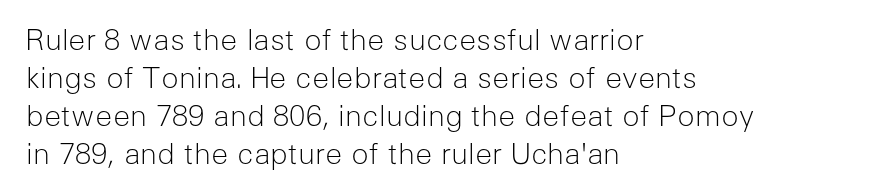
I'd call this a sans setting — the letters go barefoot. Which margin do the lines hug? The left one — the right edge is uneven. The space directly below the letters is spotless. Note the varied advance widths — an 'i' is clearly narrower than an 'm'.
